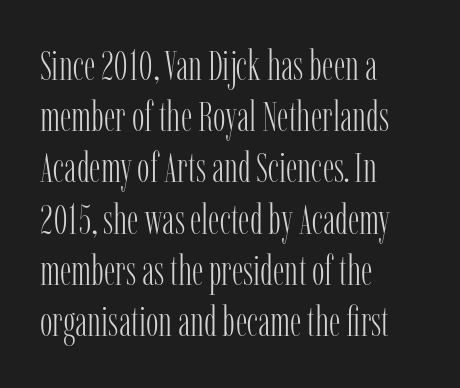
The image shows 42 px light, condensed serif type, upright; set left-aligned, line spacing 1.22x, normal letter spacing, not underlined; low stroke contrast and a medium x-height.
